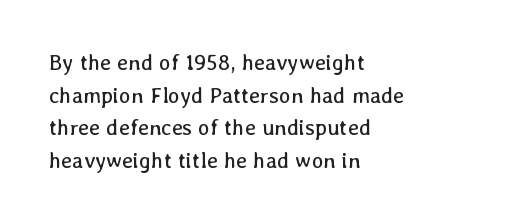
The image shows 22 px text type, upright; set left-aligned, normal line spacing (1.48x), normal letter spacing, not underlined.
